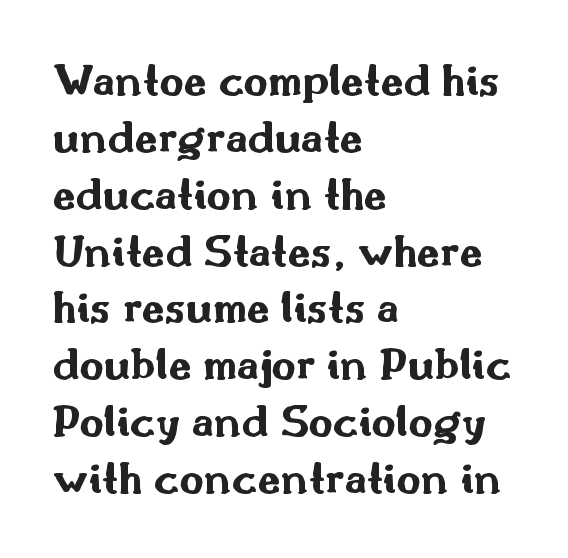
{"serif": "no", "italic": "no", "bold": "yes", "weight": "bold", "width": "wide", "stroke_contrast": "medium", "x_height": "small", "monospaced": "no", "underline": "no", "align": "left", "line_spacing_ratio": 1.21, "letter_spacing": "normal", "letter_spacing_em": 0.0, "glyph_px": 47}
